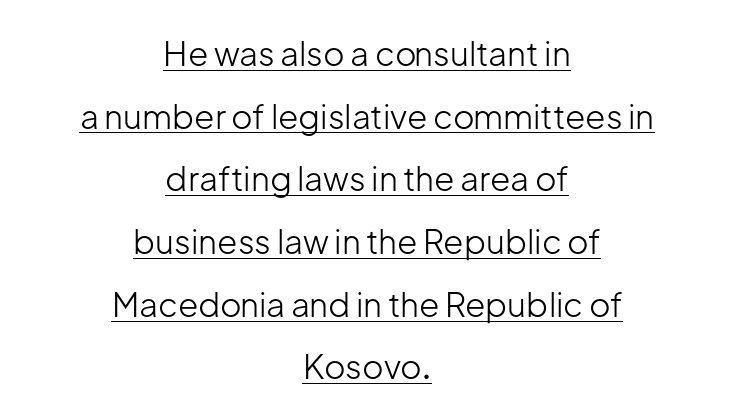
The image shows 33 px light sans-serif type, upright; set centered, loose line spacing (1.9x), normal letter spacing, underlined; low stroke contrast and a medium x-height.
